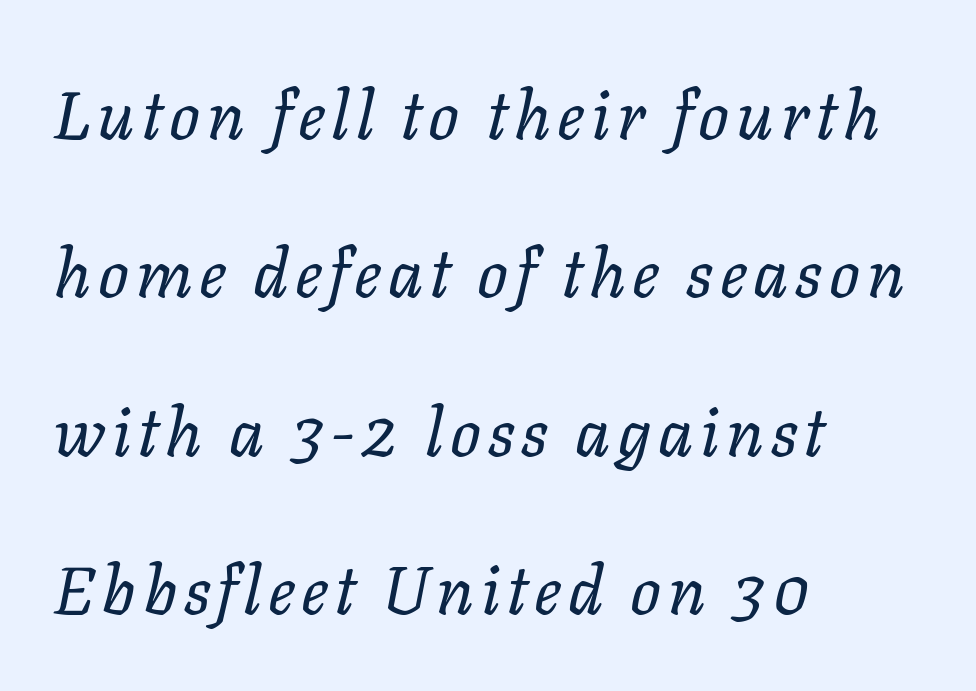
{"italic": "yes", "lean": "right", "slant_degrees": 11, "bold": "no", "weight": "regular", "width": "normal", "stroke_contrast": "low", "x_height": "medium", "monospaced": "no", "underline": "no", "align": "left", "line_spacing": "loose", "line_spacing_ratio": 2.33, "glyph_px": 68}
